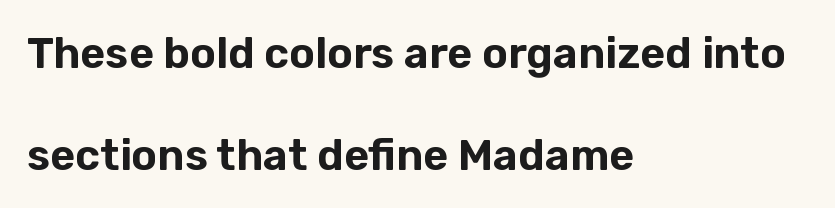
Q: Is the text italic (slanted)? A: No, it is upright.
Q: Is the typeface a serif or a sans-serif typeface? A: Sans-serif.
Q: Is the text underlined? A: No.
Q: How is the paragraph aligned? A: Left-aligned.
Q: Is the spacing between letters normal or unusually wide? A: Normal.
Q: Is the spacing between lines tight, normal or loose? A: Loose.
Q: Width (condensed, normal, or wide)? A: Normal.
Q: Stroke contrast? A: Low.
Q: x-height? A: Medium.
Q: Monospaced? A: No.
